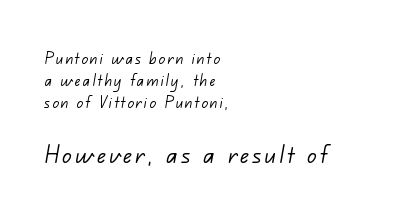
The rendering shows plain stroke endings on the letterforms — a sans-serif design. Note the varied advance widths — an 'i' is clearly narrower than an 'm'. The weight would be labelled regular, book, light, or lighter still. Words float on clear page, feet unadorned.
